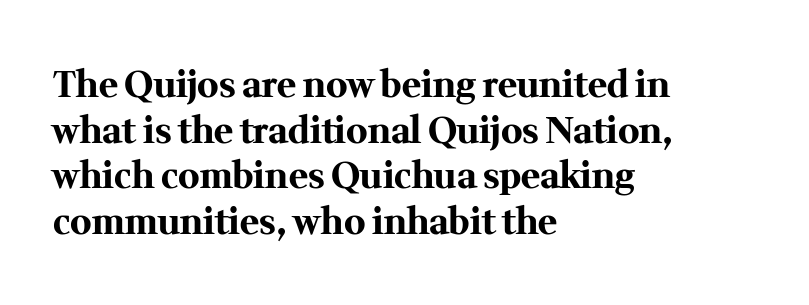
Old-style or modern, the face here clearly has serifs. These lines are rendered in a variable-pitch font. The setting favours the left margin, as ordinary paragraphs usually do. Tall strokes in this sample are plumb rather than angled. The foot of each line stays bare and open. There is no visible air inserted between adjacent glyphs.
